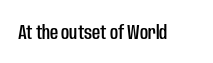
These lines keep a tight, regular rhythm from letter to letter. Unmarked baselines from the first word to the last. Italic: no, the glyphs are upright roman.
